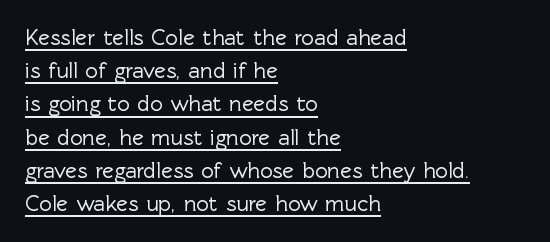
Layout note: lines flush left. Compared with undecorated copy, this sample adds a rule below the words. Normally led — the rows are evenly, conventionally spaced. Notice how the stems are strictly vertical — no italics here. Look at the tracking — it's just the regular setting, nothing added.
